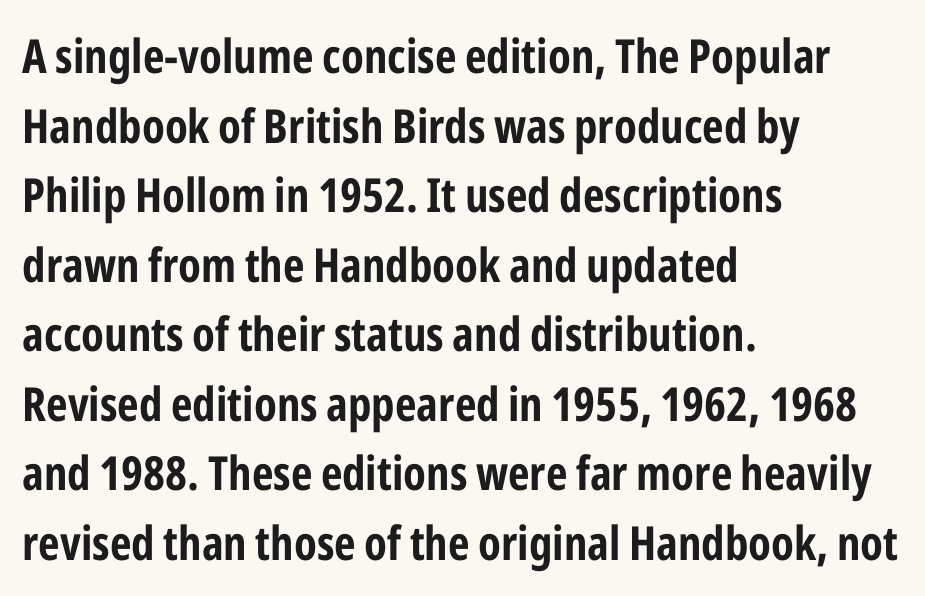
Q: Is the text bold? A: Yes.
Q: Is the text italic (slanted)? A: No, it is upright.
Q: Is the typeface a serif or a sans-serif typeface? A: Sans-serif.
Q: Is the text underlined? A: No.
Q: How is the paragraph aligned? A: Left-aligned.
Q: Is the spacing between letters normal or unusually wide? A: Normal.
Q: Is the spacing between lines tight, normal or loose? A: Normal.
Q: Width (condensed, normal, or wide)? A: Condensed.
Q: Stroke contrast? A: Low.
Q: x-height? A: Medium.
Q: Monospaced? A: No.
